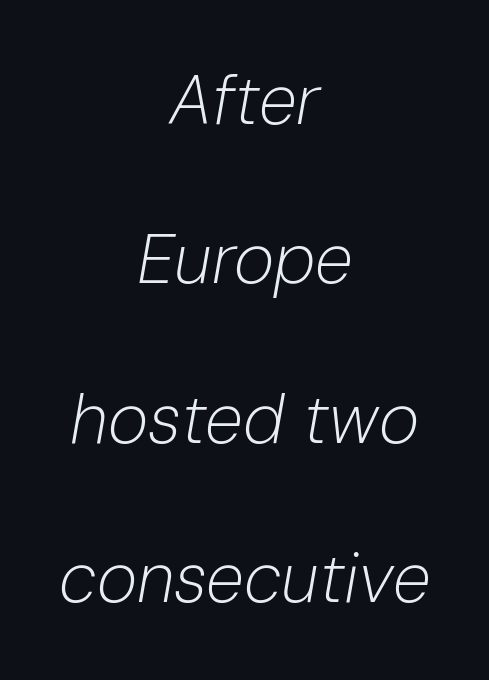
{"italic": "yes", "lean": "right", "slant_degrees": 10, "bold": "no", "weight": "light", "width": "normal", "stroke_contrast": "low", "x_height": "medium", "monospaced": "no", "underline": "no", "align": "center", "line_spacing": "loose", "line_spacing_ratio": 2.31, "letter_spacing": "normal", "letter_spacing_em": 0.0, "glyph_px": 69}
